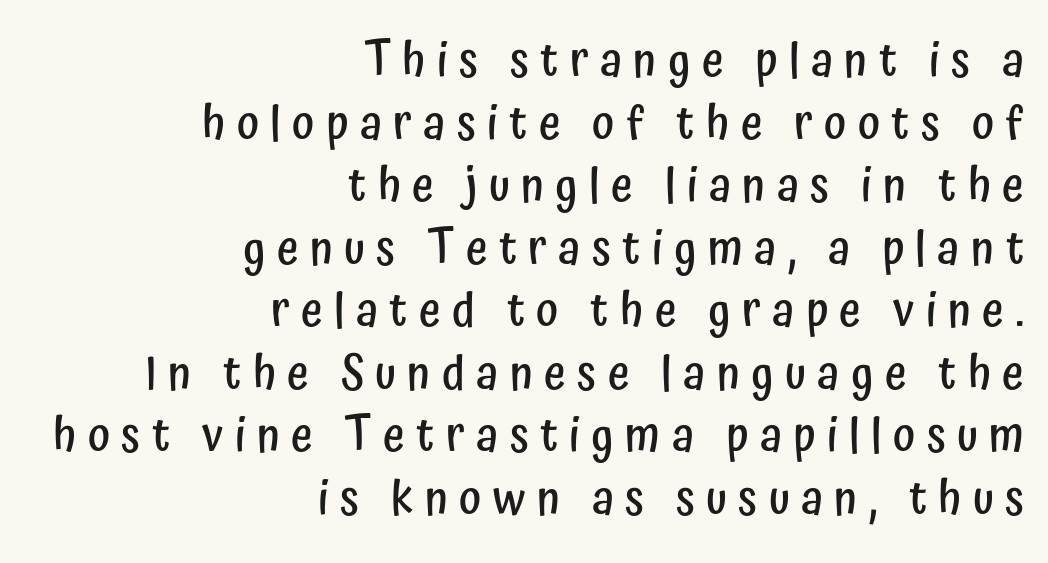
{"serif": "no", "italic": "no", "bold": "semi", "weight": "semibold", "width": "condensed", "stroke_contrast": "low", "x_height": "medium", "monospaced": "no", "underline": "no", "align": "right", "line_spacing": "normal", "line_spacing_ratio": 1.33, "letter_spacing": "wide", "letter_spacing_em": 0.24, "glyph_px": 47}
